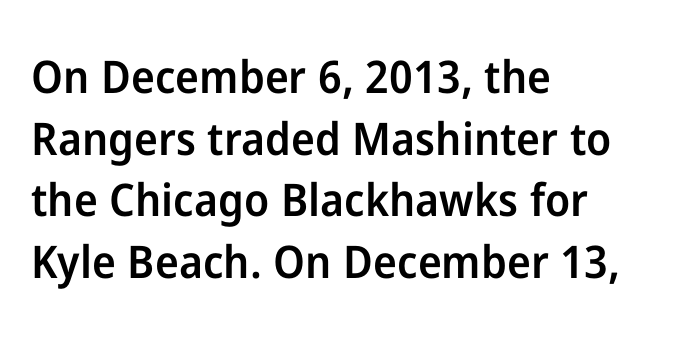
Q: Is the text bold? A: Semi-bold.
Q: Is the text italic (slanted)? A: No, it is upright.
Q: Is the typeface a serif or a sans-serif typeface? A: Sans-serif.
Q: Is the text underlined? A: No.
Q: How is the paragraph aligned? A: Left-aligned.
Q: Is the spacing between letters normal or unusually wide? A: Normal.
Q: Is the spacing between lines tight, normal or loose? A: Normal.
Q: Width (condensed, normal, or wide)? A: Normal.
Q: Stroke contrast? A: Low.
Q: x-height? A: Medium.
Q: Monospaced? A: No.
